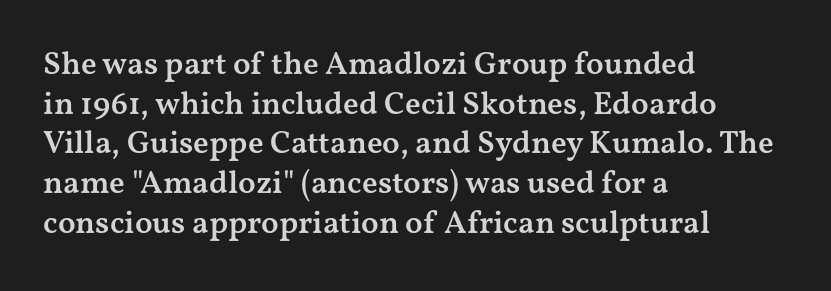
Each letter keeps its own natural width here, so spacing adapts to shape. Semibold letterforms, between regular and bold. Old-style or modern, the face here clearly has serifs. Leftover space on each line is placed entirely after the last word. The glyphs are unaccompanied by any horizontal stroke below them. Style check: upright.
